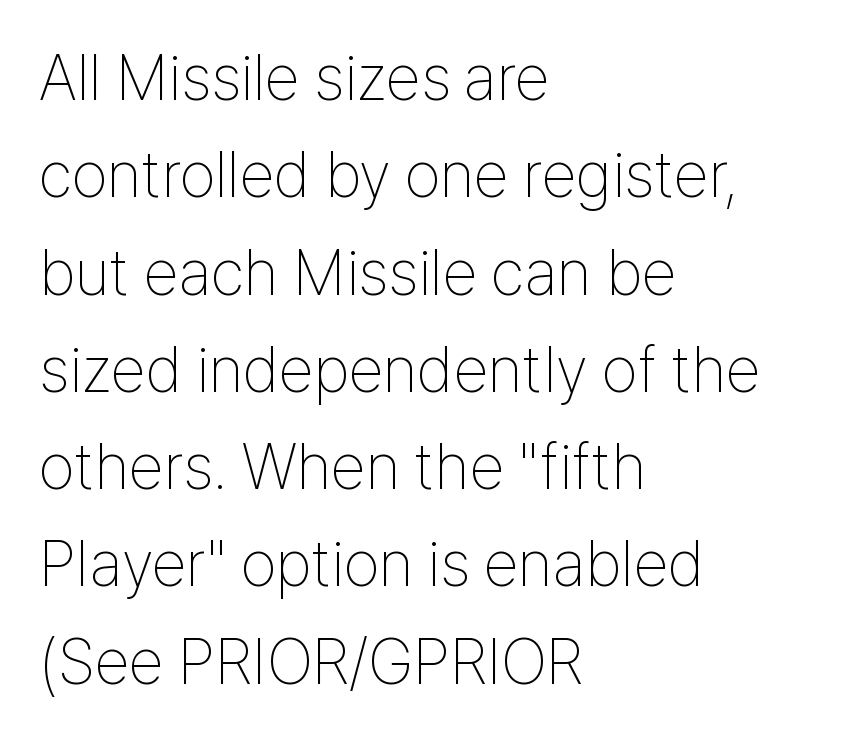
The image shows 64 px thin, condensed sans-serif type, upright; set left-aligned, normal line spacing (1.52x), normal letter spacing, not underlined; low stroke contrast and a medium x-height.
